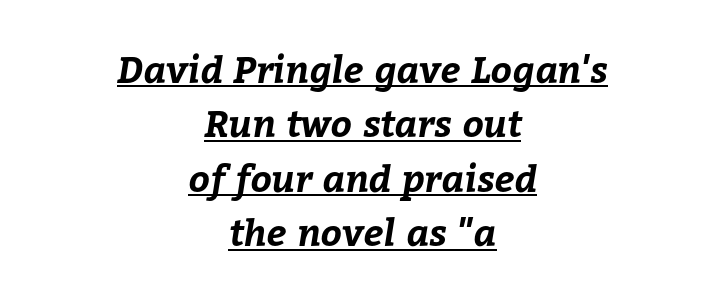
Q: Is the text bold? A: Yes.
Q: Is the text underlined? A: Yes.
Q: How is the paragraph aligned? A: Centered.
Q: Is the spacing between letters normal or unusually wide? A: Normal.
Q: Is the spacing between lines tight, normal or loose? A: Normal.
Q: Width (condensed, normal, or wide)? A: Normal.
Q: Stroke contrast? A: Low.
Q: x-height? A: Medium.
Q: Monospaced? A: No.
